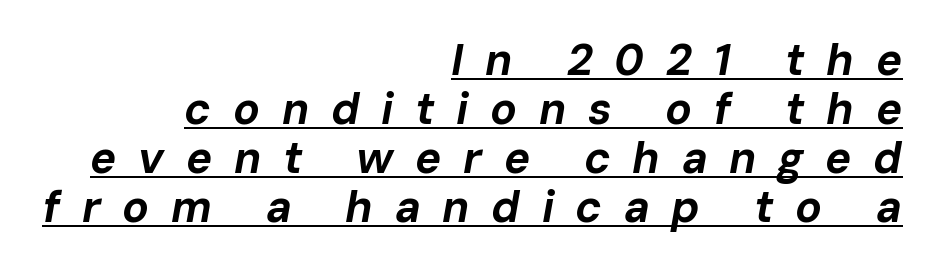
Q: Is the text bold? A: Yes.
Q: Is the text italic (slanted)? A: Yes, it leans right by about 10 degrees.
Q: Is the text underlined? A: Yes.
Q: How is the paragraph aligned? A: Right-aligned.
Q: Is the spacing between letters normal or unusually wide? A: Unusually wide.
Q: Is the spacing between lines tight, normal or loose? A: Tight.
Q: Width (condensed, normal, or wide)? A: Normal.
Q: Stroke contrast? A: Low.
Q: x-height? A: Medium.
Q: Monospaced? A: No.
